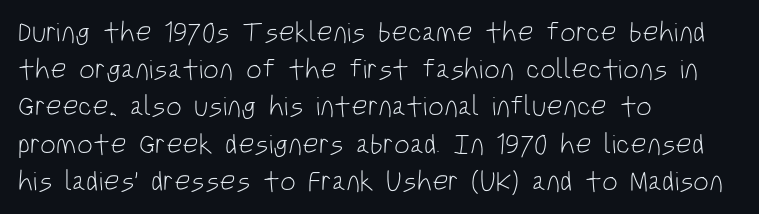
Summary of vertical rhythm: regular, with standard interline spacing. The horizontal fit of the characters is conventional and even. Is the block centered? No — it sits flush against the left margin. Check under the words: just untouched page. Note the varied advance widths — an 'i' is clearly narrower than an 'm'.
